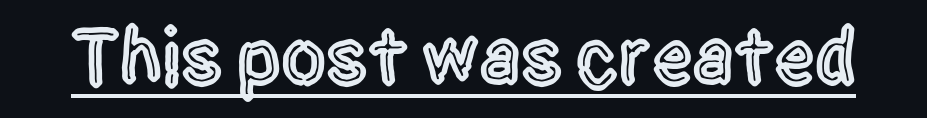
The image shows 80 px condensed sans-serif type, upright; set normal letter spacing, underlined; a large x-height.
